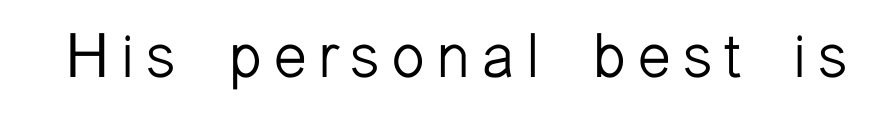
The image shows 62 px light sans-serif type, upright; set not underlined; low stroke contrast and a medium x-height.
